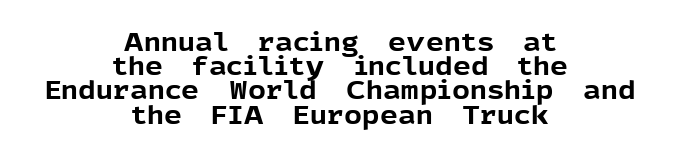
Q: Is the text bold? A: Yes.
Q: Is the text italic (slanted)? A: No, it is upright.
Q: Is the text underlined? A: No.
Q: How is the paragraph aligned? A: Centered.
Q: Is the spacing between letters normal or unusually wide? A: Normal.
Q: Is the spacing between lines tight, normal or loose? A: Tight.
